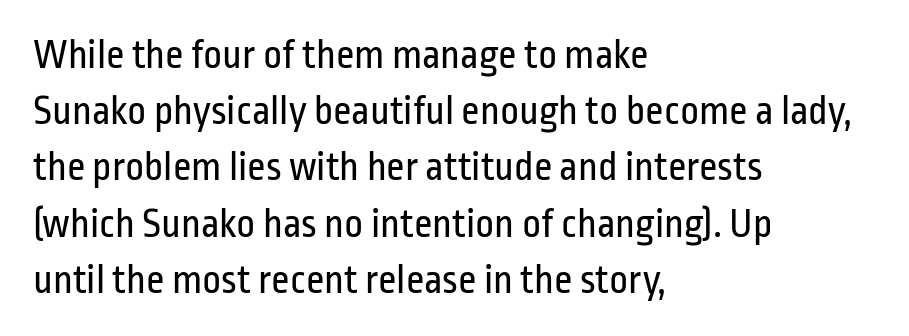
Weight class: somewhere from thin through regular. Look at the tracking — it's just the regular setting, nothing added. Only glyphs here, with clear space below each row. Font category for this specimen: sans-serif. Italic? Not at all — the glyphs are vertical.
